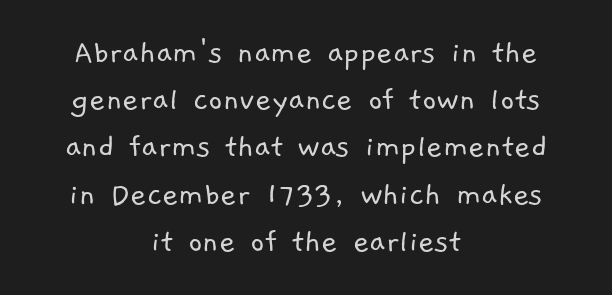
{"serif": "no", "bold": "no", "weight": "light", "width": "normal", "stroke_contrast": "low", "x_height": "medium", "monospaced": "no", "underline": "no", "align": "center", "line_spacing": "normal", "line_spacing_ratio": 1.35, "letter_spacing": "normal", "letter_spacing_em": 0.0, "glyph_px": 35}
